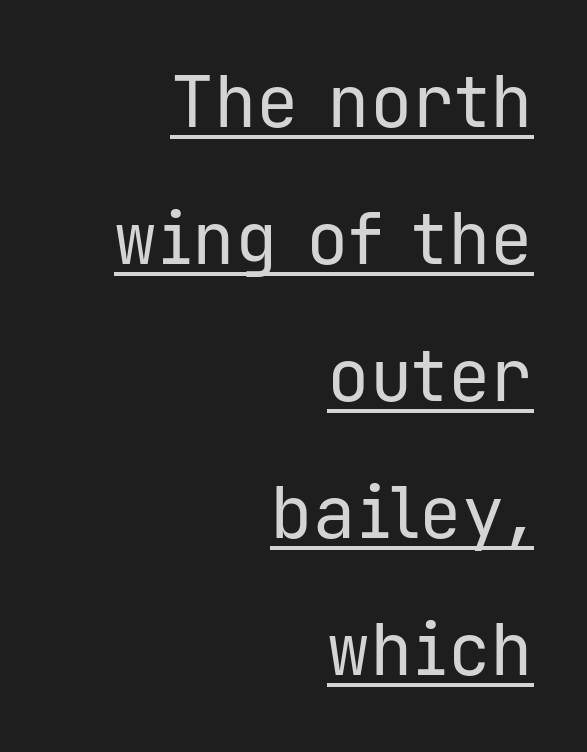
{"serif": "no", "italic": "no", "bold": "no", "weight": "regular", "width": "normal", "stroke_contrast": "low", "x_height": "medium", "monospaced": "yes", "underline": "yes", "align": "right", "line_spacing": "loose", "line_spacing_ratio": 1.93, "letter_spacing": "normal", "letter_spacing_em": 0.0, "glyph_px": 71}
